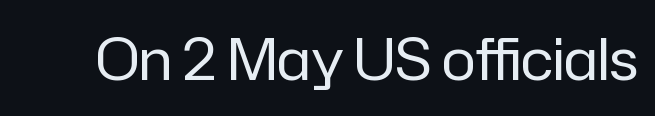
The words here are not underlined. Observe the ordinary spacing: letters are neighbours, not strangers. To sum up the face: it is a sans, with no serifs. This is the regular roman posture of the typeface. Think of a printed novel: that variable character pitch is what you see here.
